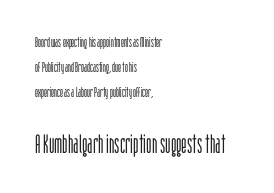
Between these two stacked blocks, the lower one wins on size. Descenders hang freely into open space. Each line starts at the same left margin while the right side varies. The font's upright variant was chosen for this text. Tracking value appears to be zero — textbook default spacing.
